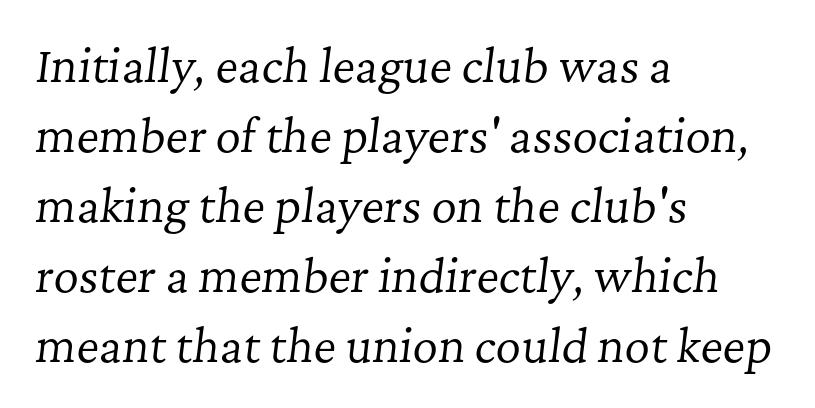
{"serif": "yes", "italic": "yes", "lean": "right", "slant_degrees": 7, "bold": "no", "weight": "regular", "width": "normal", "stroke_contrast": "low", "x_height": "medium", "monospaced": "no", "underline": "no", "align": "left", "line_spacing": "normal", "line_spacing_ratio": 1.59, "letter_spacing": "normal", "letter_spacing_em": 0.0, "glyph_px": 44}
